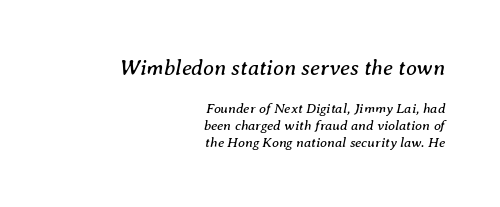
This sample uses an oblique cut, with every glyph tilted off the vertical. Layout note: lines flush right. A student would notice the top passage is typeset larger than what follows. Unmarked baselines from the first word to the last.
